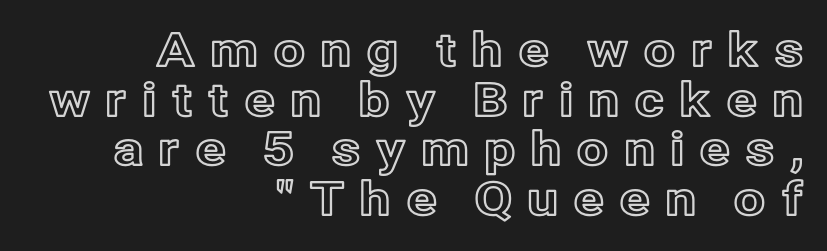
{"italic": "no", "width": "normal", "x_height": "medium", "monospaced": "no", "underline": "no", "align": "right", "line_spacing": "tight", "line_spacing_ratio": 1.08, "letter_spacing": "wide", "letter_spacing_em": 0.31, "glyph_px": 46}
